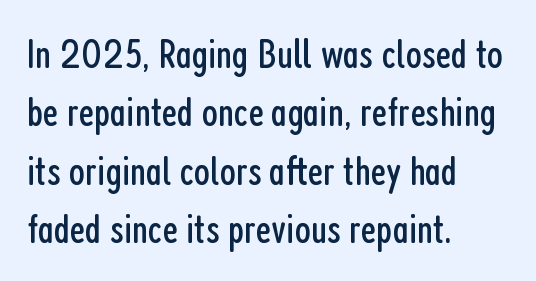
{"serif": "no", "italic": "no", "bold": "no", "weight": "regular", "width": "condensed", "stroke_contrast": "low", "x_height": "medium", "monospaced": "no", "underline": "no", "align": "left", "line_spacing": "normal", "line_spacing_ratio": 1.39, "letter_spacing": "normal", "letter_spacing_em": 0.0, "glyph_px": 42}
